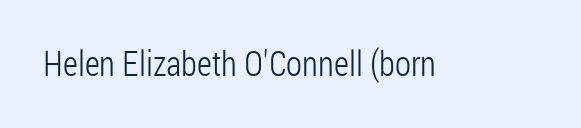
The image shows 35 px light, condensed sans-serif type, upright; set normal letter spacing, not underlined; low stroke contrast and a medium x-height.
